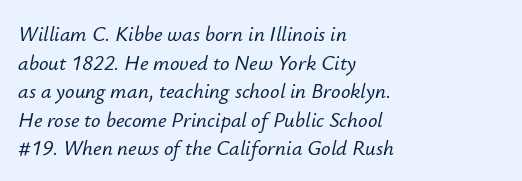
Q: Is the text italic (slanted)? A: Yes, it leans right by about 12 degrees.
Q: Is the text underlined? A: No.
Q: How is the paragraph aligned? A: Left-aligned.
Q: Is the spacing between letters normal or unusually wide? A: Normal.
Q: Is the spacing between lines tight, normal or loose? A: Normal.
